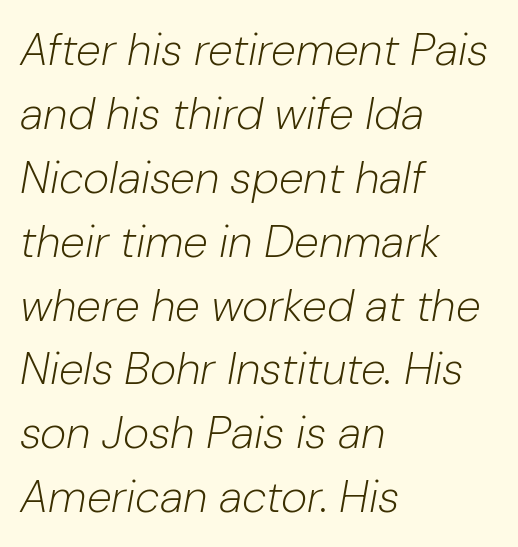
Q: Is the text bold? A: No.
Q: Is the text italic (slanted)? A: Yes, it leans right by about 10 degrees.
Q: Is the text underlined? A: No.
Q: How is the paragraph aligned? A: Left-aligned.
Q: Is the spacing between letters normal or unusually wide? A: Normal.
Q: Is the spacing between lines tight, normal or loose? A: Normal.
Q: Width (condensed, normal, or wide)? A: Normal.
Q: Stroke contrast? A: Low.
Q: x-height? A: Medium.
Q: Monospaced? A: No.
